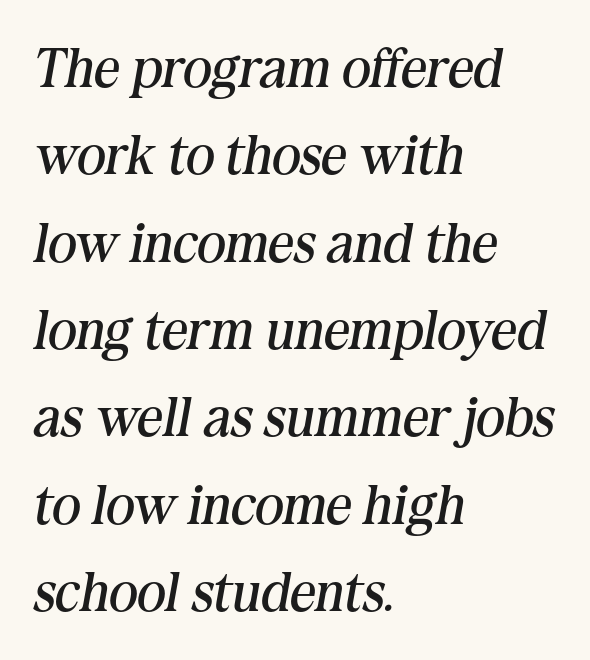
{"serif": "yes", "italic": "yes", "lean": "right", "slant_degrees": 10, "bold": "no", "weight": "regular", "width": "normal", "stroke_contrast": "medium", "x_height": "medium", "monospaced": "no", "underline": "no", "align": "left", "line_spacing": "normal", "line_spacing_ratio": 1.56, "letter_spacing": "normal", "letter_spacing_em": 0.0, "glyph_px": 56}
